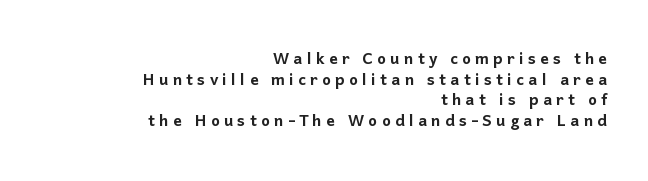
{"italic": "no", "underline": "no", "align": "right", "line_spacing": "tight", "line_spacing_ratio": 0.98, "letter_spacing": "wide", "letter_spacing_em": 0.2, "glyph_px": 21}
